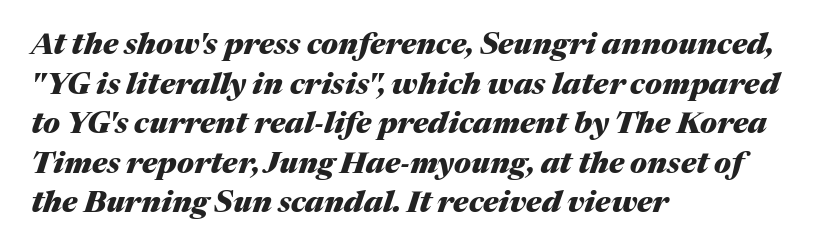
{"italic": "yes", "lean": "right", "slant_degrees": 17, "bold": "yes", "weight": "heavy", "width": "normal", "stroke_contrast": "medium", "x_height": "medium", "monospaced": "no", "underline": "no", "align": "left", "line_spacing": "normal", "line_spacing_ratio": 1.32, "letter_spacing": "normal", "letter_spacing_em": 0.0, "glyph_px": 30}
